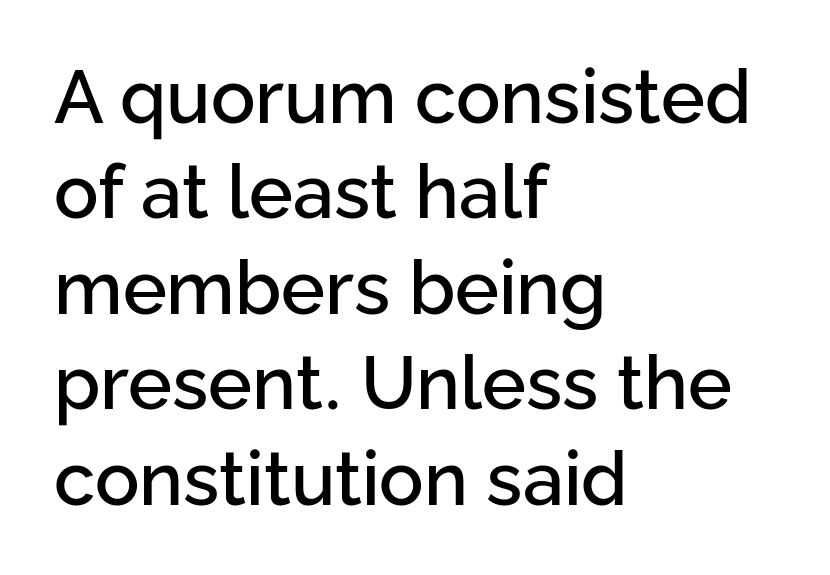
Q: Is the text italic (slanted)? A: No, it is upright.
Q: Is the typeface a serif or a sans-serif typeface? A: Sans-serif.
Q: Is the text underlined? A: No.
Q: How is the paragraph aligned? A: Left-aligned.
Q: Is the spacing between letters normal or unusually wide? A: Normal.
Q: Is the spacing between lines tight, normal or loose? A: Normal.
Q: Width (condensed, normal, or wide)? A: Normal.
Q: Stroke contrast? A: Low.
Q: x-height? A: Medium.
Q: Monospaced? A: No.
